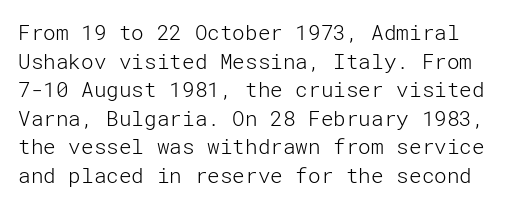
{"italic": "no", "bold": "no", "underline": "no", "line_spacing": "normal", "line_spacing_ratio": 1.36, "letter_spacing": "normal", "letter_spacing_em": 0.0, "glyph_px": 21}
